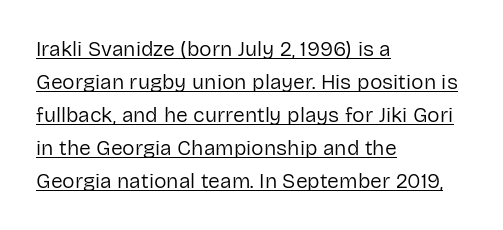
Q: Is the text bold? A: No.
Q: Is the text italic (slanted)? A: No, it is upright.
Q: Is the text underlined? A: Yes.
Q: How is the paragraph aligned? A: Left-aligned.
Q: Is the spacing between letters normal or unusually wide? A: Normal.
Q: Is the spacing between lines tight, normal or loose? A: Normal.
